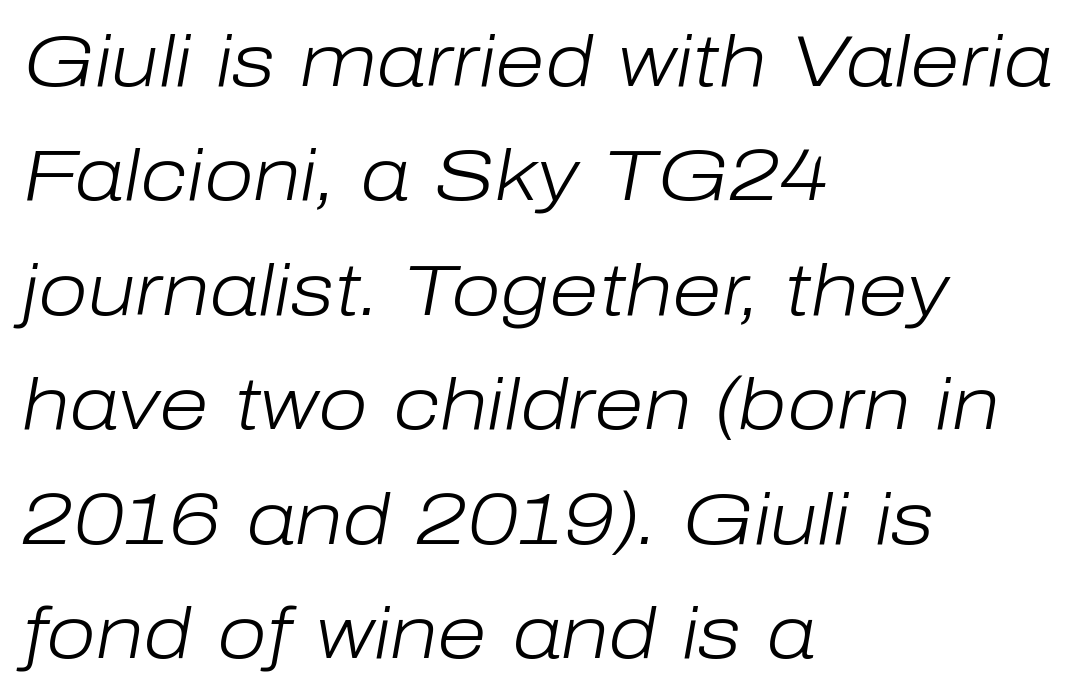
{"italic": "yes", "lean": "right", "slant_degrees": 10, "bold": "no", "weight": "light", "width": "normal", "stroke_contrast": "low", "x_height": "medium", "monospaced": "no", "underline": "no", "align": "left", "line_spacing": "normal", "line_spacing_ratio": 1.59, "letter_spacing": "normal", "letter_spacing_em": 0.0, "glyph_px": 72}
